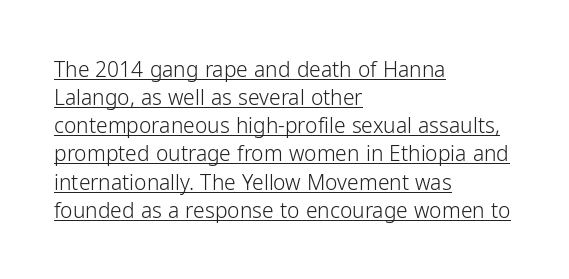
Q: Is the text bold? A: No.
Q: Is the text italic (slanted)? A: No, it is upright.
Q: Is the text underlined? A: Yes.
Q: How is the paragraph aligned? A: Left-aligned.
Q: Is the spacing between letters normal or unusually wide? A: Normal.
Q: Is the spacing between lines tight, normal or loose? A: Normal.
